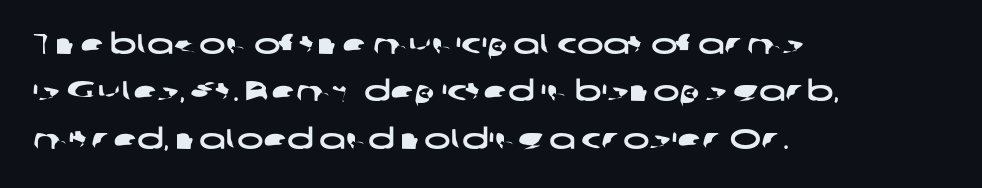
Q: Is the typeface a serif or a sans-serif typeface? A: Sans-serif.
Q: Is the text underlined? A: No.
Q: How is the paragraph aligned? A: Left-aligned.
Q: Is the spacing between letters normal or unusually wide? A: Normal.
Q: Is the spacing between lines tight, normal or loose? A: Normal.
Q: Width (condensed, normal, or wide)? A: Wide.
Q: Stroke contrast? A: Low.
Q: x-height? A: Medium.
Q: Monospaced? A: No.
